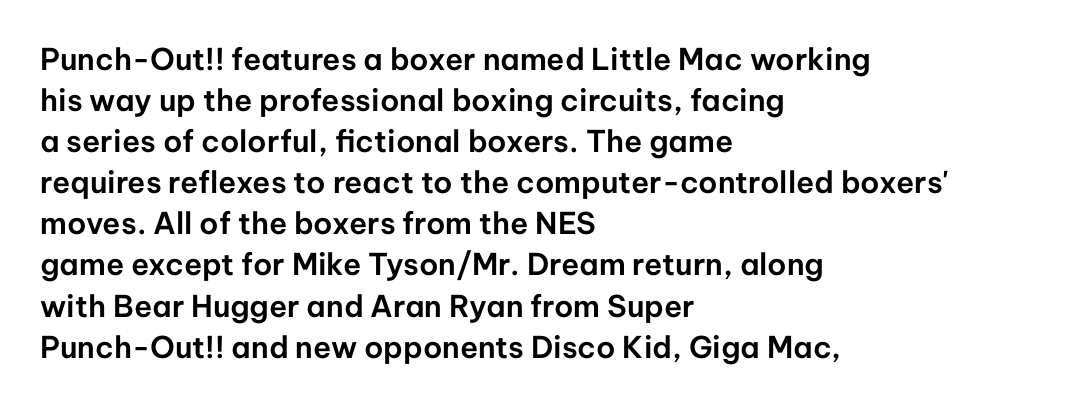
Q: Is the text italic (slanted)? A: No, it is upright.
Q: Is the typeface a serif or a sans-serif typeface? A: Sans-serif.
Q: Is the text underlined? A: No.
Q: How is the paragraph aligned? A: Left-aligned.
Q: Is the spacing between letters normal or unusually wide? A: Normal.
Q: Is the spacing between lines tight, normal or loose? A: Normal.
Q: Width (condensed, normal, or wide)? A: Normal.
Q: Stroke contrast? A: Low.
Q: x-height? A: Medium.
Q: Monospaced? A: No.
